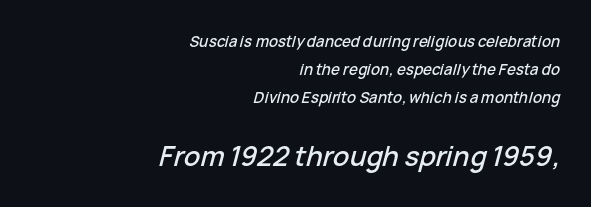
{"italic": "yes", "lean": "right", "slant_degrees": 15, "underline": "no", "align": "right", "line_spacing_ratio": 1.88, "letter_spacing": "normal", "letter_spacing_em": 0.0, "larger_block": "second", "size_ratio": 1.8, "glyph_px": 27}
